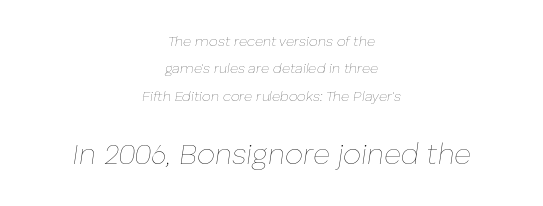
{"italic": "yes", "lean": "right", "slant_degrees": 8, "bold": "no", "weight": "thin", "width": "normal", "stroke_contrast": "low", "x_height": "medium", "monospaced": "no", "underline": "no", "align": "center", "line_spacing": "loose", "line_spacing_ratio": 1.96, "letter_spacing": "normal", "letter_spacing_em": 0.0, "larger_block": "second", "size_ratio": 2.07, "glyph_px": 29}
